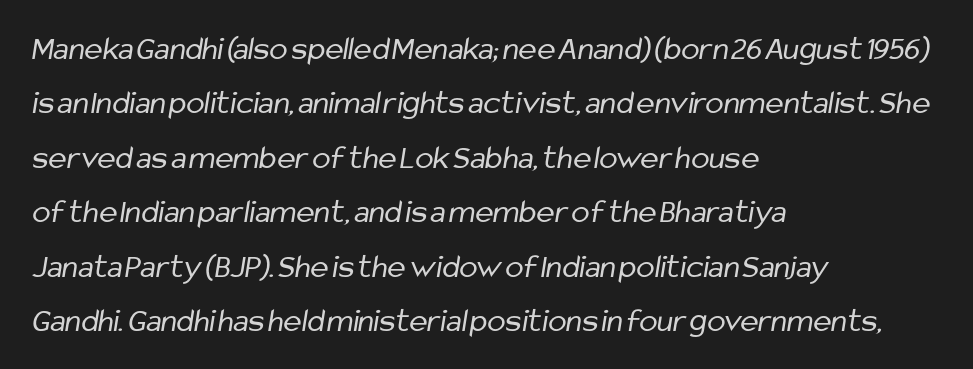
The image shows 34 px regular-weight, condensed sans-serif type; set left-aligned, normal line spacing (1.6x), normal letter spacing, not underlined; low stroke contrast and a medium x-height.
